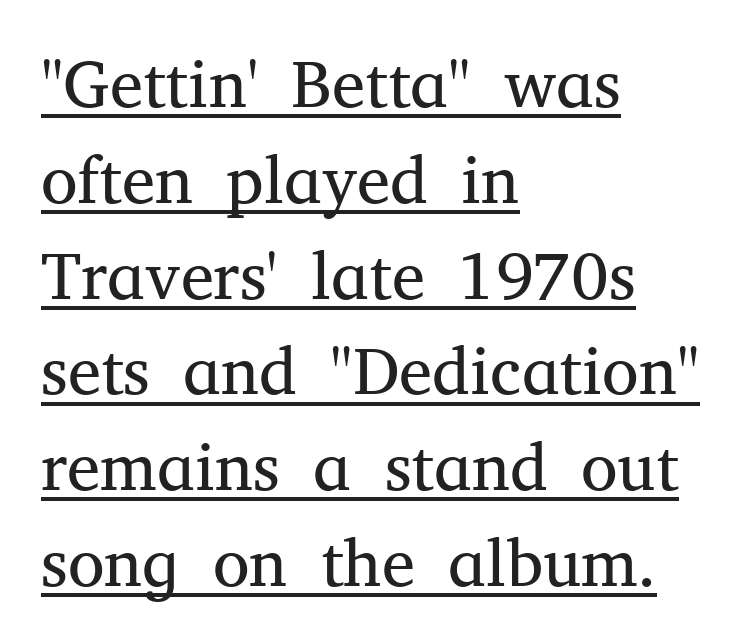
Q: Is the text bold? A: No.
Q: Is the text italic (slanted)? A: No, it is upright.
Q: Is the typeface a serif or a sans-serif typeface? A: Serif.
Q: Is the text underlined? A: Yes.
Q: How is the paragraph aligned? A: Left-aligned.
Q: Is the spacing between letters normal or unusually wide? A: Normal.
Q: Is the spacing between lines tight, normal or loose? A: Normal.
Q: Width (condensed, normal, or wide)? A: Normal.
Q: Stroke contrast? A: Medium.
Q: x-height? A: Medium.
Q: Monospaced? A: No.
